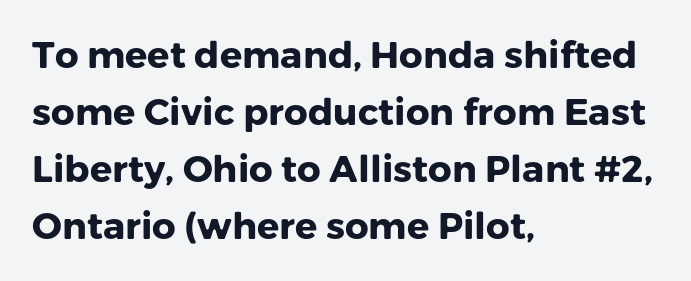
The passage shown is typed in a proportional face where columns would drift. The letterforms sit shoulder to shoulder at normal distance. Quick note: underline off. The text was rendered using a sans face with plain stroke endings.
